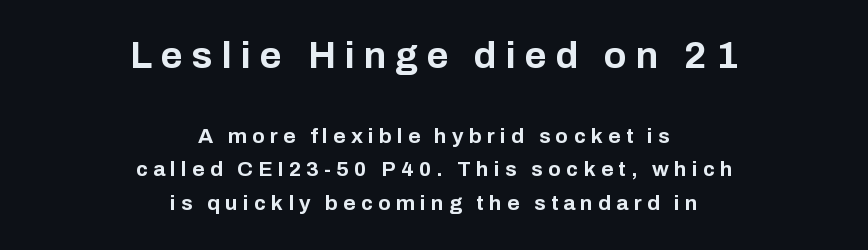
{"serif": "no", "italic": "no", "bold": "yes", "weight": "bold", "width": "normal", "stroke_contrast": "low", "x_height": "medium", "monospaced": "no", "underline": "no", "align": "center", "line_spacing": "normal", "line_spacing_ratio": 1.6, "letter_spacing": "wide", "letter_spacing_em": 0.25, "larger_block": "first", "size_ratio": 1.76, "glyph_px": 37}
